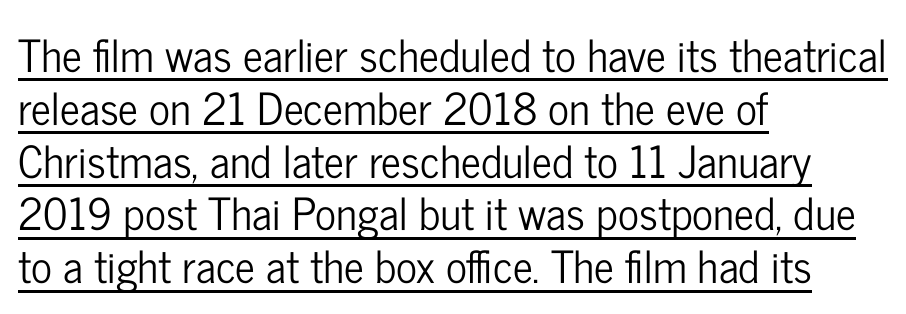
{"serif": "no", "italic": "no", "width": "condensed", "stroke_contrast": "low", "x_height": "medium", "monospaced": "no", "underline": "yes", "align": "left", "line_spacing_ratio": 1.2, "letter_spacing": "normal", "letter_spacing_em": 0.0, "glyph_px": 44}
